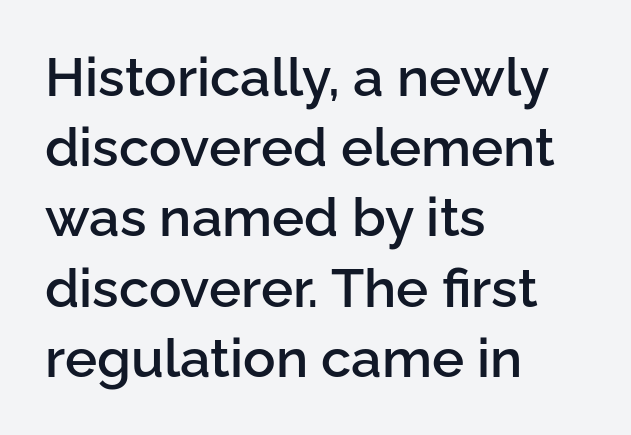
Q: Is the text bold? A: Semi-bold.
Q: Is the text italic (slanted)? A: No, it is upright.
Q: Is the typeface a serif or a sans-serif typeface? A: Sans-serif.
Q: Is the text underlined? A: No.
Q: How is the paragraph aligned? A: Left-aligned.
Q: Is the spacing between letters normal or unusually wide? A: Normal.
Q: Is the spacing between lines tight, normal or loose? A: Normal.
Q: Width (condensed, normal, or wide)? A: Normal.
Q: Stroke contrast? A: Low.
Q: x-height? A: Medium.
Q: Monospaced? A: No.
